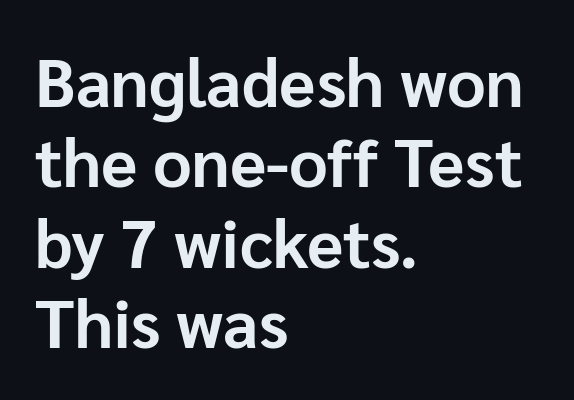
The image shows 67 px bold sans-serif type, upright; set left-aligned, line spacing 1.2x, normal letter spacing, not underlined; low stroke contrast and a medium x-height.
